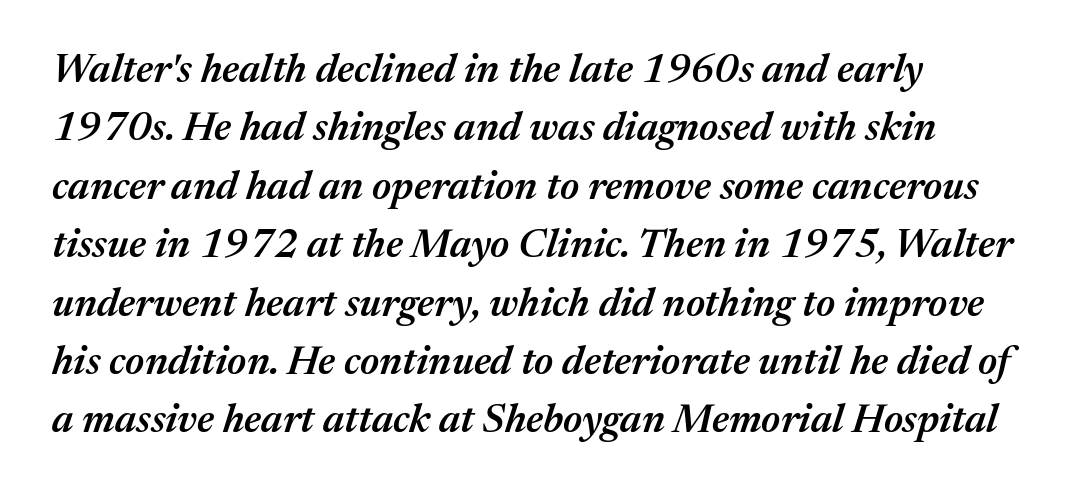
No extra tracking has been applied to these lines. Emphasis by weight is partial: semibold. The designer left line spacing at the default. Only glyphs here, with clear space below each row.
